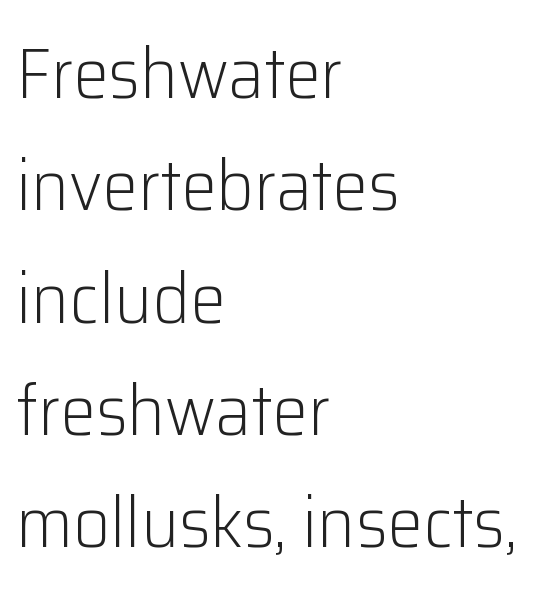
The rows are spaced the way most documents space them. Inter-character spacing is left at the font's built-in metrics. Check where the strokes stop: nothing finishes them off — pure sans. These lines stack with their left ends in a neat column. This is roman type, the default non-slanted kind. This sample has the flowing, uneven cadence of proportional lettering.
